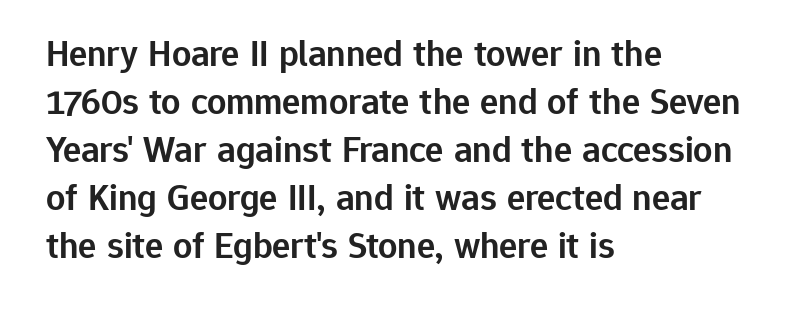
This sample has the flowing, uneven cadence of proportional lettering. Tall strokes in this sample are plumb rather than angled. A student would call this left alignment; a typographer would say flush left, rag right. Glyph-to-glyph distance matches everyday printed text.
